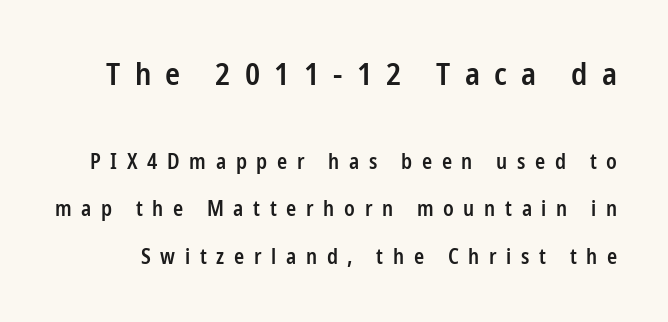
Q: Is the text bold? A: Semi-bold.
Q: Is the text italic (slanted)? A: No, it is upright.
Q: Is the typeface a serif or a sans-serif typeface? A: Sans-serif.
Q: Is the text underlined? A: No.
Q: Is the spacing between letters normal or unusually wide? A: Unusually wide.
Q: Is the spacing between lines tight, normal or loose? A: Loose.
Q: Which block of text is set in a larger size, the first (top) or the second (bottom)? A: The first (top) one.
Q: Width (condensed, normal, or wide)? A: Condensed.
Q: Stroke contrast? A: Low.
Q: x-height? A: Medium.
Q: Monospaced? A: No.
